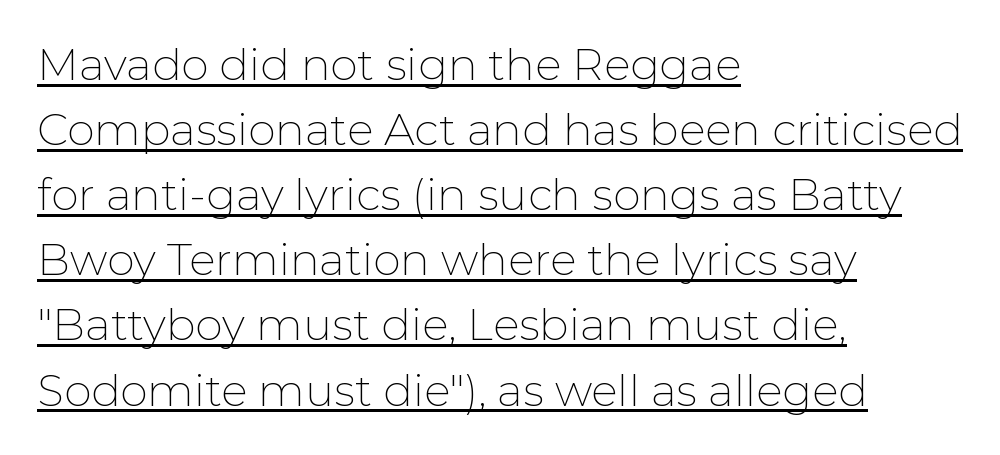
{"serif": "no", "italic": "no", "bold": "no", "weight": "thin", "width": "normal", "stroke_contrast": "low", "x_height": "medium", "monospaced": "no", "underline": "yes", "align": "left", "line_spacing": "normal", "line_spacing_ratio": 1.48, "letter_spacing": "normal", "letter_spacing_em": 0.0, "glyph_px": 44}
